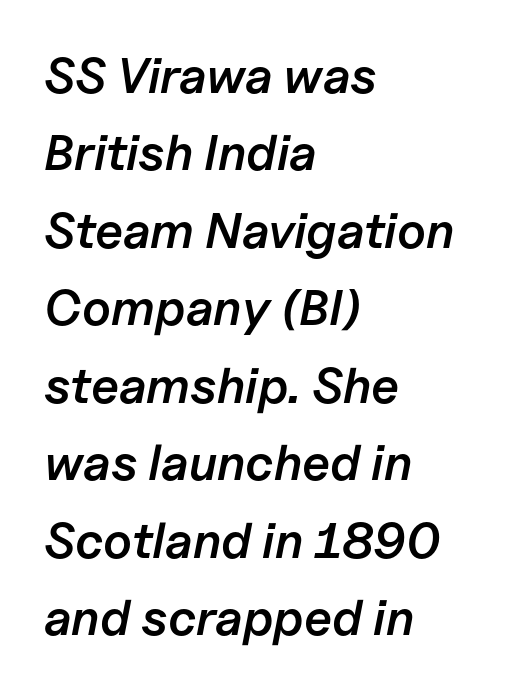
{"italic": "yes", "lean": "right", "slant_degrees": 11, "bold": "semi", "weight": "semibold", "width": "normal", "stroke_contrast": "low", "x_height": "medium", "monospaced": "no", "underline": "no", "align": "left", "line_spacing": "normal", "line_spacing_ratio": 1.55, "letter_spacing": "normal", "letter_spacing_em": 0.0, "glyph_px": 50}
